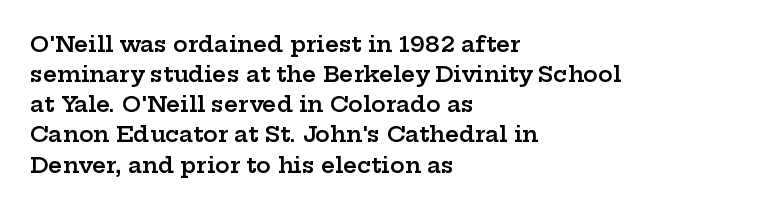
{"italic": "no", "bold": "semi", "underline": "no", "align": "left", "line_spacing": "normal", "line_spacing_ratio": 1.37, "letter_spacing": "normal", "letter_spacing_em": 0.0, "glyph_px": 22}
